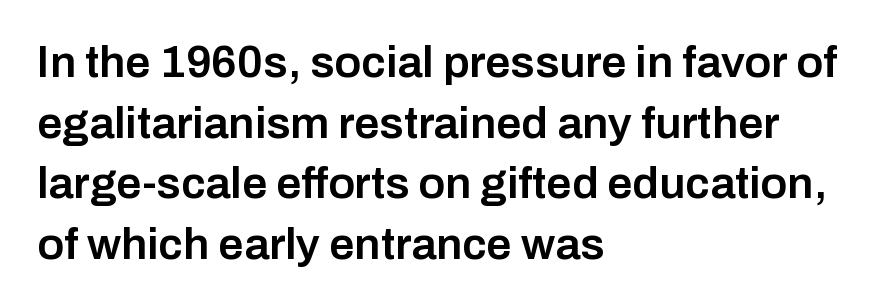
The image shows 45 px semibold sans-serif type, upright; set left-aligned, normal line spacing (1.35x), normal letter spacing, not underlined; low stroke contrast and a medium x-height.
